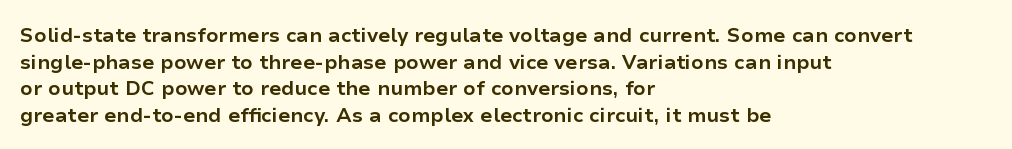
The image shows 20 px bold type, upright; set left-aligned, normal line spacing (1.33x), normal letter spacing, not underlined.
